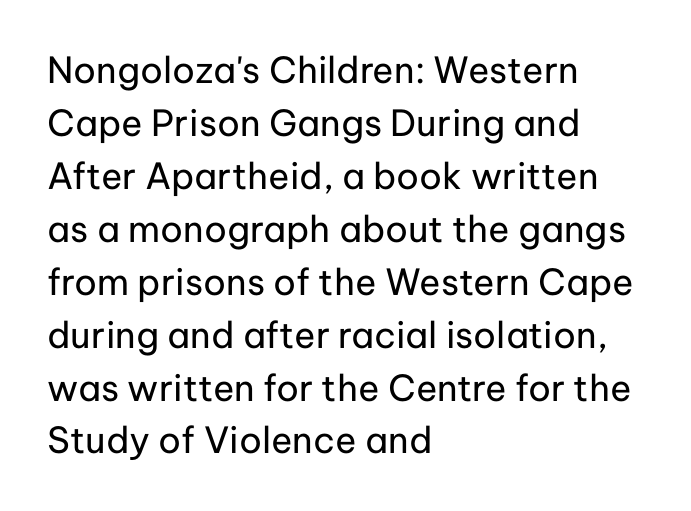
The image shows 36 px regular-weight sans-serif type, upright; set left-aligned, normal line spacing (1.47x), normal letter spacing, not underlined; low stroke contrast and a medium x-height.
